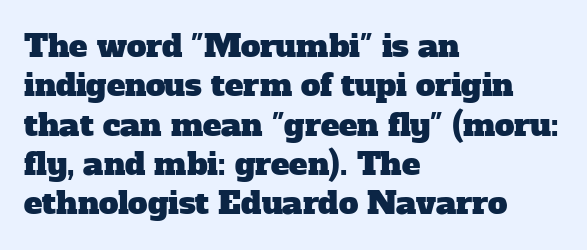
The passage shown is typed in a proportional face where columns would drift. The font family rendered here belongs to the serif group. The string is rendered with underlining switched off. These lines stack with their left ends in a neat column. This rendering leaves character spacing at its baseline value. Evenly set lines give the paragraph a standard silhouette.
